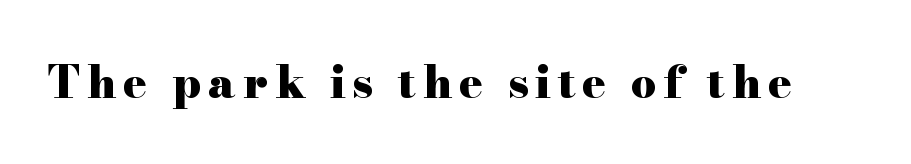
The image shows 44 px heavy, wide serif type, upright; set not underlined; high stroke contrast and a small x-height.
